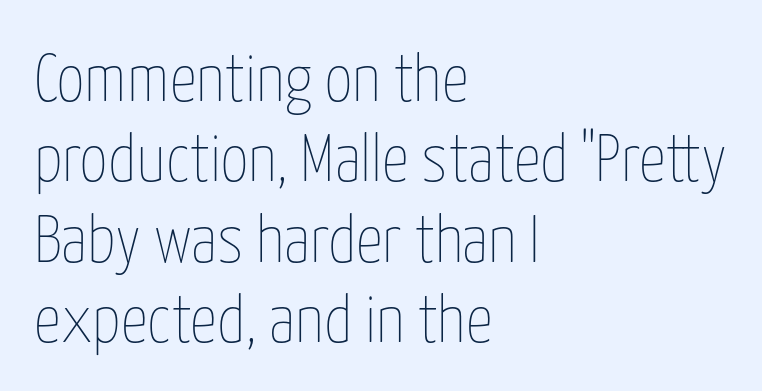
Looks like regular typesetting: each glyph gets only the width it needs. Here the glyphs are tracked normally, forming tight word shapes. Any mark beneath the type? The region is blank. Every character sits straight up, as roman type does. A student would call this left alignment; a typographer would say flush left, rag right. Letters have the restrained weight of plain body copy at most.
